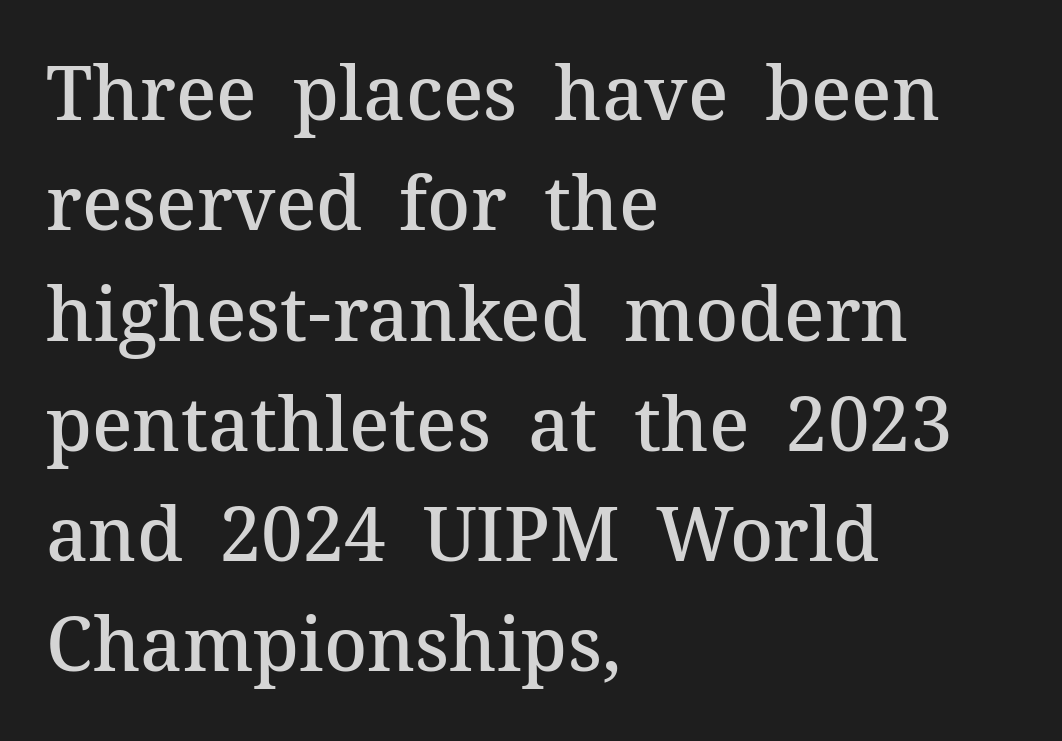
{"serif": "yes", "italic": "no", "bold": "semi", "weight": "semibold", "width": "normal", "stroke_contrast": "medium", "x_height": "medium", "monospaced": "no", "underline": "no", "align": "left", "line_spacing": "normal", "line_spacing_ratio": 1.49, "letter_spacing": "normal", "letter_spacing_em": 0.0, "glyph_px": 74}
